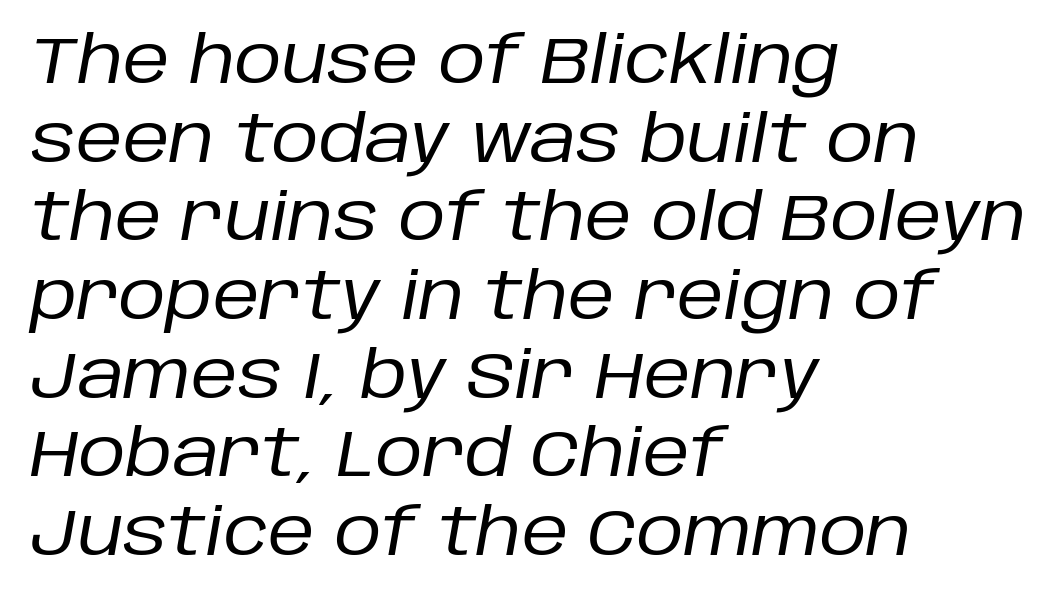
{"italic": "yes", "lean": "right", "slant_degrees": 10, "bold": "no", "weight": "regular", "width": "normal", "stroke_contrast": "low", "x_height": "large", "monospaced": "no", "underline": "no", "align": "left", "line_spacing_ratio": 1.21, "letter_spacing": "normal", "letter_spacing_em": 0.0, "glyph_px": 65}
